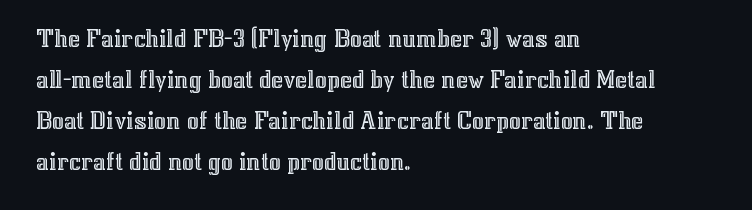
The image shows 26 px text type, upright; set left-aligned, normal line spacing (1.58x), normal letter spacing, not underlined.
